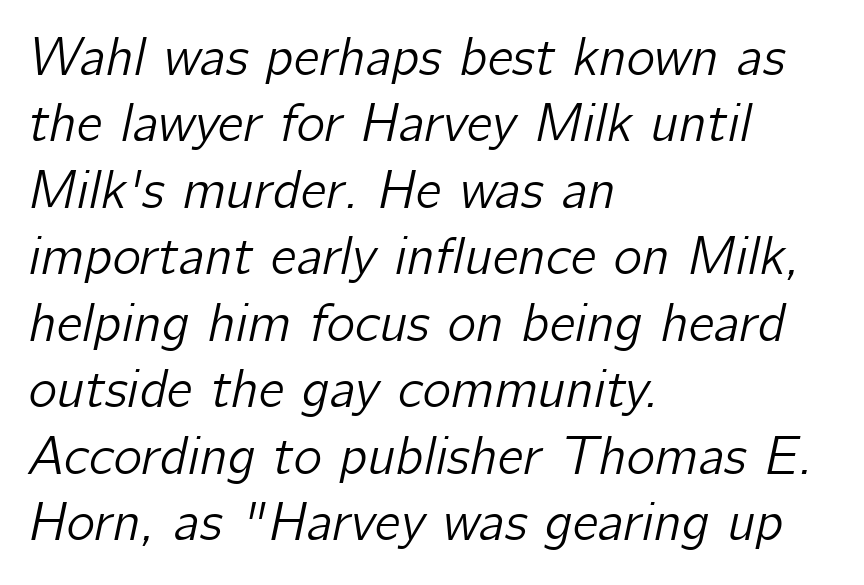
{"italic": "yes", "lean": "right", "slant_degrees": 12, "width": "normal", "stroke_contrast": "low", "x_height": "medium", "monospaced": "no", "underline": "no", "align": "left", "line_spacing_ratio": 1.23, "letter_spacing": "normal", "letter_spacing_em": 0.0, "glyph_px": 54}
